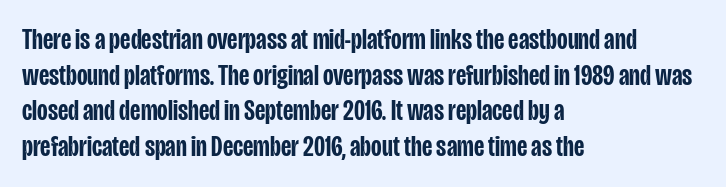
The image shows 29 px semibold, condensed sans-serif type, upright; set left-aligned, line spacing 1.23x, normal letter spacing, not underlined; low stroke contrast and a large x-height.
